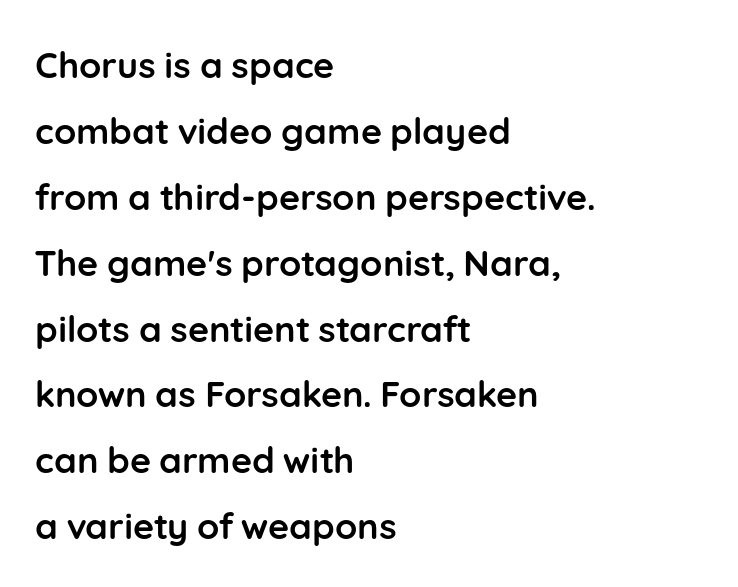
The glyphs have the mass of a bold cut. Do the characters align in a grid? No, the font is proportional. You could call the tracking neutral — neither tight nor loose. Upright lettering throughout.
